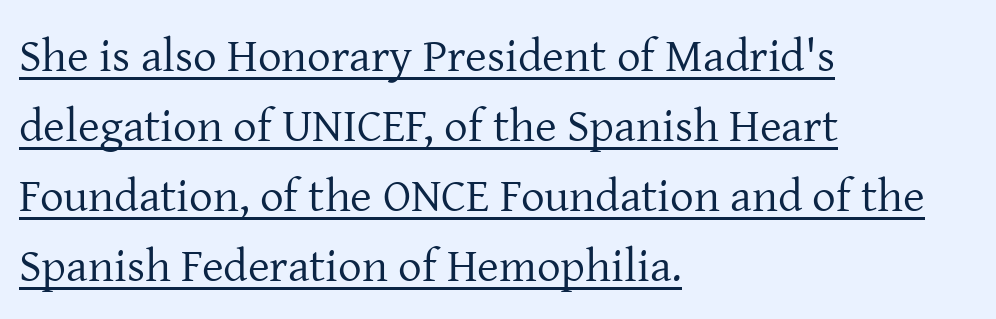
Q: Is the text bold? A: No.
Q: Is the text italic (slanted)? A: No, it is upright.
Q: Is the typeface a serif or a sans-serif typeface? A: Serif.
Q: Is the text underlined? A: Yes.
Q: How is the paragraph aligned? A: Left-aligned.
Q: Is the spacing between letters normal or unusually wide? A: Normal.
Q: Is the spacing between lines tight, normal or loose? A: Normal.
Q: Width (condensed, normal, or wide)? A: Normal.
Q: Stroke contrast? A: Low.
Q: x-height? A: Medium.
Q: Monospaced? A: No.
